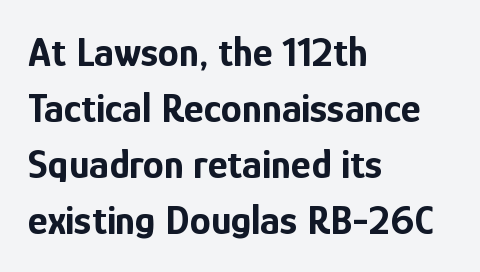
{"serif": "no", "italic": "no", "bold": "yes", "weight": "bold", "width": "condensed", "stroke_contrast": "low", "x_height": "medium", "monospaced": "no", "underline": "no", "align": "left", "line_spacing": "normal", "line_spacing_ratio": 1.33, "letter_spacing": "normal", "letter_spacing_em": 0.0, "glyph_px": 42}
